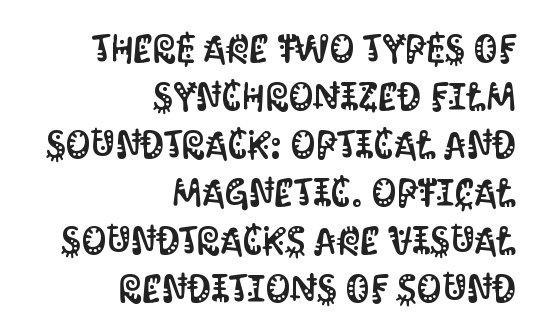
The image shows 39 px condensed sans-serif type, upright; set right-aligned, line spacing 1.23x, normal letter spacing, not underlined; medium stroke contrast and a large x-height.
